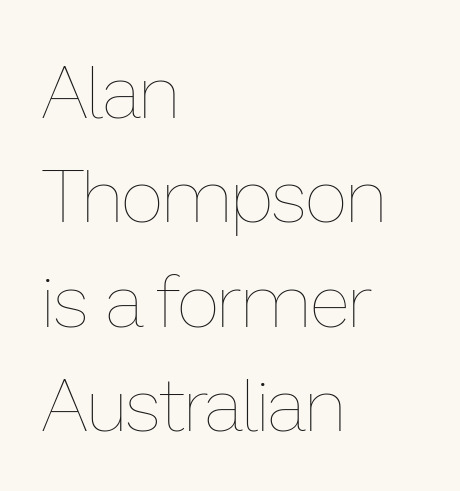
The image shows 74 px thin type, upright; set left-aligned, normal line spacing (1.41x), normal letter spacing, not underlined; low stroke contrast and a medium x-height.
